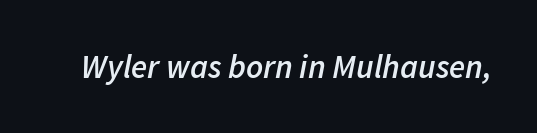
The image shows 33 px semibold type, italic (leaning right); set normal letter spacing, not underlined; low stroke contrast and a medium x-height.
